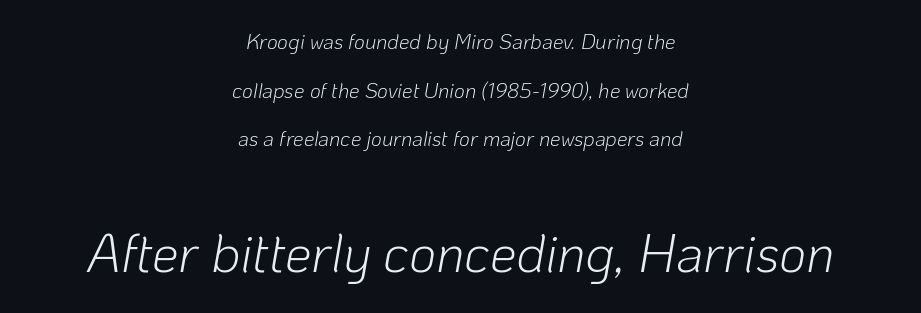
{"italic": "yes", "lean": "right", "slant_degrees": 10, "bold": "no", "weight": "light", "width": "normal", "stroke_contrast": "low", "x_height": "medium", "monospaced": "no", "underline": "no", "align": "center", "line_spacing": "loose", "line_spacing_ratio": 2.32, "letter_spacing": "normal", "letter_spacing_em": 0.0, "larger_block": "second", "size_ratio": 2.52, "glyph_px": 53}
